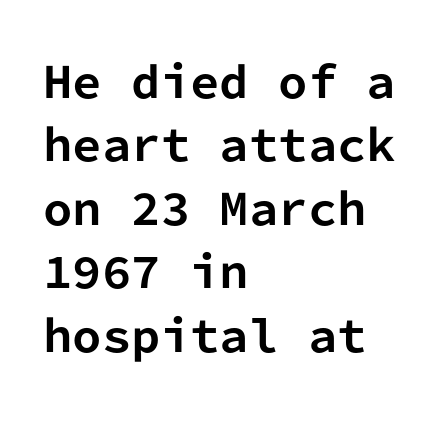
{"serif": "no", "italic": "no", "bold": "yes", "weight": "bold", "width": "normal", "stroke_contrast": "low", "x_height": "medium", "monospaced": "yes", "underline": "no", "align": "left", "line_spacing": "normal", "line_spacing_ratio": 1.51, "letter_spacing": "normal", "letter_spacing_em": 0.0, "glyph_px": 42}
